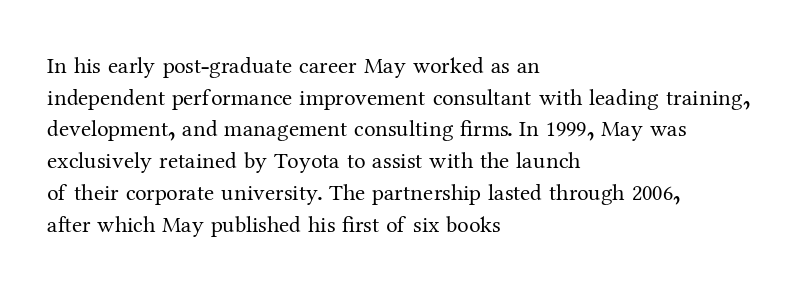
The image shows 23 px text type, upright; set left-aligned, normal line spacing (1.38x), normal letter spacing, not underlined.
